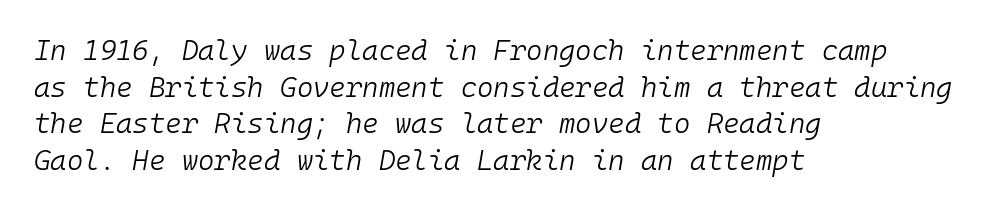
{"italic": "yes", "lean": "right", "slant_degrees": 10, "bold": "no", "weight": "light", "width": "normal", "stroke_contrast": "low", "x_height": "medium", "monospaced": "yes", "underline": "no", "align": "left", "line_spacing": "normal", "line_spacing_ratio": 1.31, "letter_spacing": "normal", "letter_spacing_em": 0.0, "glyph_px": 28}
